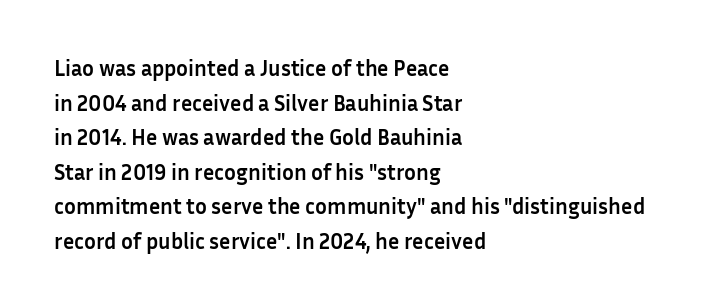
This sample uses an upright cut, with every glyph sitting square on the baseline. Whoever set this chose a conventional vertical rhythm. Students, note that the glyphs here touch the page at normal intervals. Strokes here are thick enough to call this a true bold.
